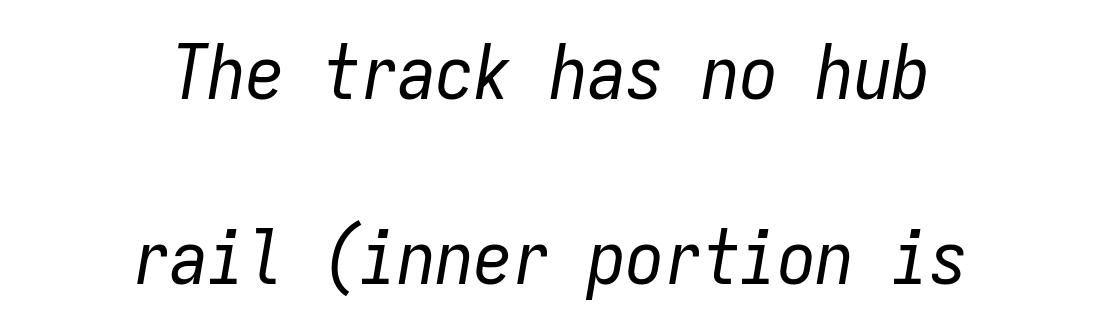
Q: Is the text bold? A: No.
Q: Is the text italic (slanted)? A: Yes, it leans right by about 9 degrees.
Q: Is the text underlined? A: No.
Q: How is the paragraph aligned? A: Centered.
Q: Is the spacing between letters normal or unusually wide? A: Normal.
Q: Is the spacing between lines tight, normal or loose? A: Loose.
Q: Width (condensed, normal, or wide)? A: Condensed.
Q: Stroke contrast? A: Low.
Q: x-height? A: Medium.
Q: Monospaced? A: Yes.
